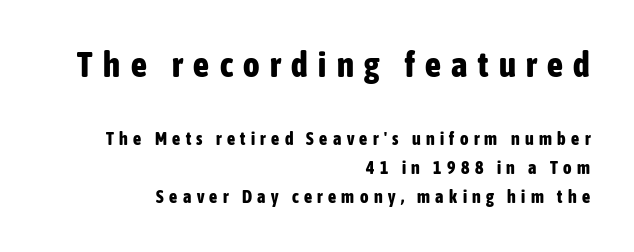
The image shows 35 px bold, condensed sans-serif type, upright; set right-aligned, normal line spacing (1.61x), unusually wide letter spacing (+0.3 em), not underlined; the first (top) block is 1.94x larger; low stroke contrast and a medium x-height.
